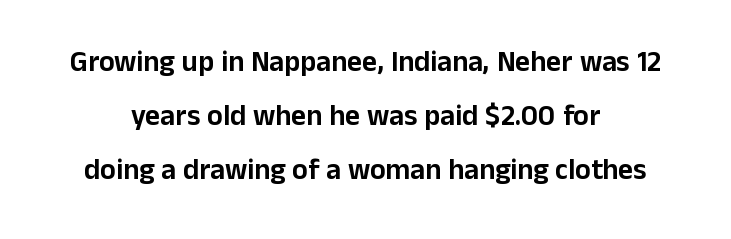
The image shows 29 px sans-serif type, upright; set centered, line spacing 1.86x, normal letter spacing, not underlined; low stroke contrast and a medium x-height.
